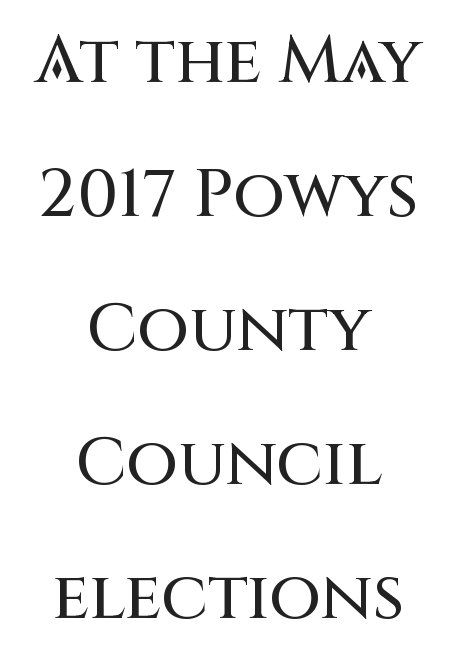
The image shows 67 px sans-serif type, upright; set centered, loose line spacing (2.0x), normal letter spacing, not underlined; medium stroke contrast and a large x-height.
